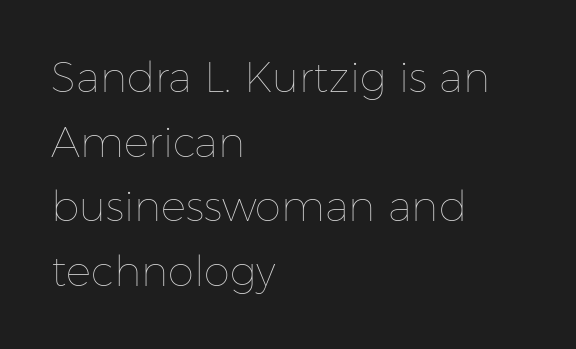
The gap between lines stays unmarked. Looks like regular typesetting: each glyph gets only the width it needs. No letter is thick-stroked: the sample isn't bold. In terms of letterspacing, this is plain default setting.
